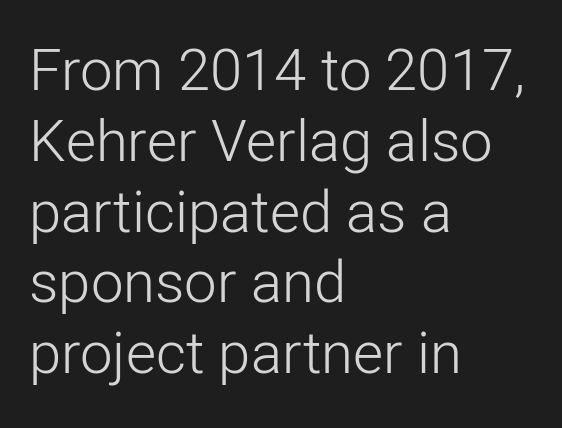
Q: Is the text bold? A: No.
Q: Is the text italic (slanted)? A: No, it is upright.
Q: Is the typeface a serif or a sans-serif typeface? A: Sans-serif.
Q: Is the text underlined? A: No.
Q: How is the paragraph aligned? A: Left-aligned.
Q: Is the spacing between letters normal or unusually wide? A: Normal.
Q: Width (condensed, normal, or wide)? A: Normal.
Q: Stroke contrast? A: Low.
Q: x-height? A: Medium.
Q: Monospaced? A: No.
